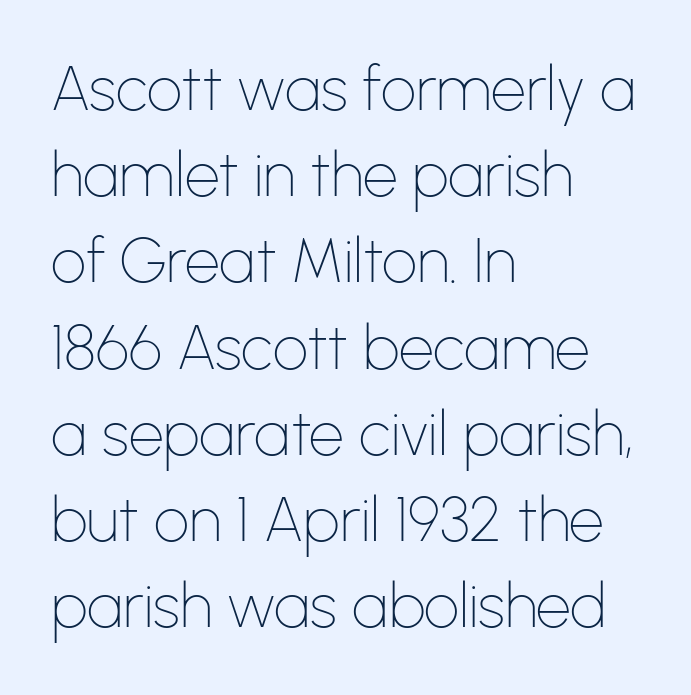
The strip under each line holds only bare page. Is this a heavy cut? Hardly; it is regular or lighter. The passage is arranged the way most books set body copy — flush left. I'd call this a sans setting — the letters go barefoot.
